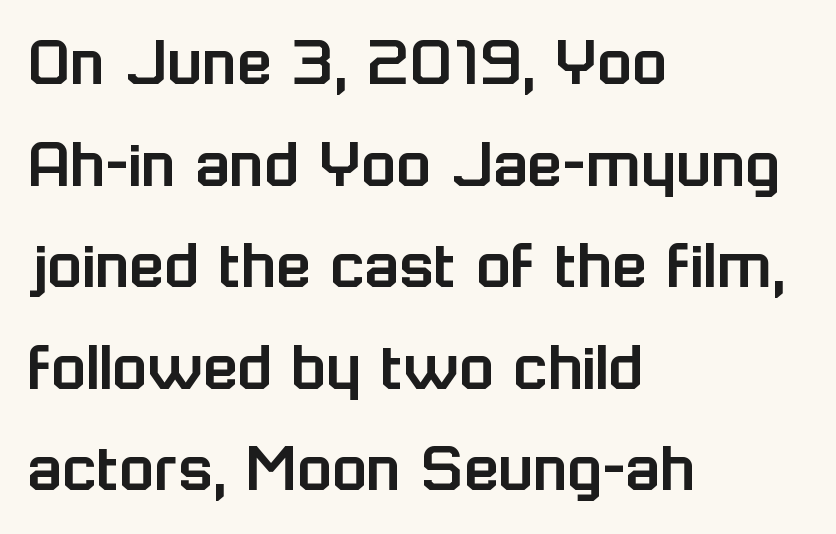
The image shows 72 px sans-serif type, upright; set left-aligned, normal line spacing (1.41x), normal letter spacing, not underlined; low stroke contrast and a medium x-height.
